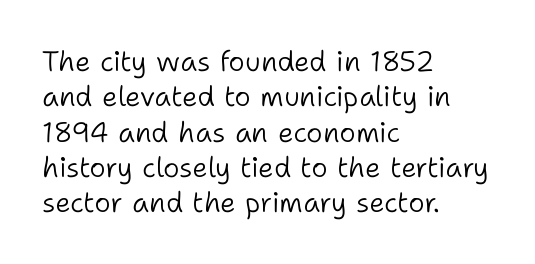
Q: Is the text bold? A: No.
Q: Is the text italic (slanted)? A: No, it is upright.
Q: Is the typeface a serif or a sans-serif typeface? A: Sans-serif.
Q: Is the text underlined? A: No.
Q: How is the paragraph aligned? A: Left-aligned.
Q: Is the spacing between letters normal or unusually wide? A: Normal.
Q: Is the spacing between lines tight, normal or loose? A: Normal.
Q: Width (condensed, normal, or wide)? A: Normal.
Q: Stroke contrast? A: Low.
Q: x-height? A: Medium.
Q: Monospaced? A: No.
